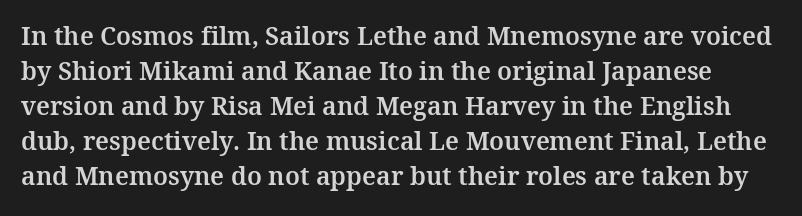
{"italic": "no", "underline": "no", "line_spacing": "normal", "line_spacing_ratio": 1.4, "letter_spacing": "normal", "letter_spacing_em": 0.0, "glyph_px": 25}
